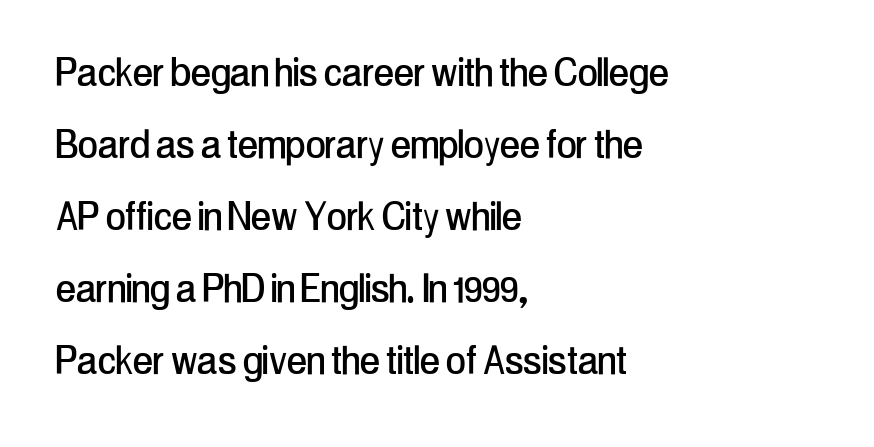
{"serif": "no", "italic": "no", "width": "condensed", "stroke_contrast": "low", "x_height": "medium", "monospaced": "no", "underline": "no", "align": "left", "line_spacing": "normal", "line_spacing_ratio": 1.5, "letter_spacing": "normal", "letter_spacing_em": 0.0, "glyph_px": 48}
